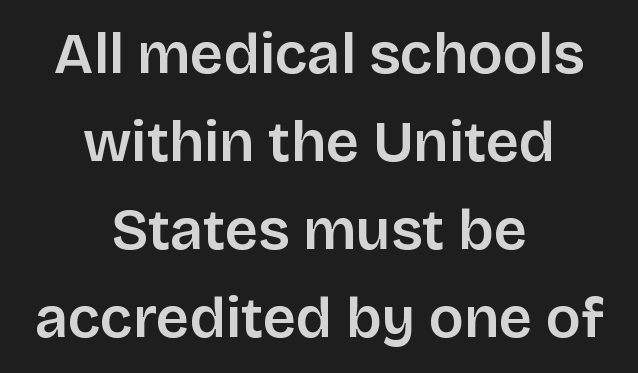
{"serif": "no", "italic": "no", "width": "normal", "stroke_contrast": "low", "x_height": "large", "monospaced": "no", "underline": "no", "align": "center", "line_spacing": "normal", "line_spacing_ratio": 1.52, "letter_spacing": "normal", "letter_spacing_em": 0.0, "glyph_px": 58}
